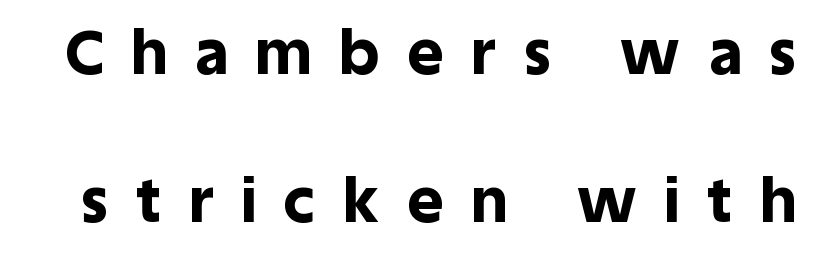
The image shows 61 px bold sans-serif type, upright; set loose line spacing (2.42x), unusually wide letter spacing (+0.47 em), not underlined; a large x-height.
